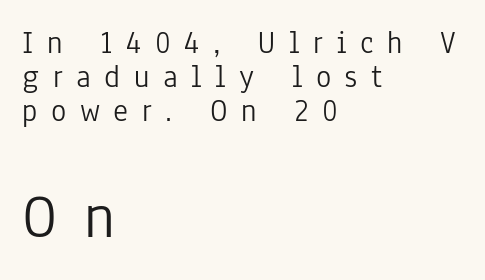
The image shows 64 px light, condensed sans-serif type, upright; set left-aligned, tight line spacing (1.06x), unusually wide letter spacing (+0.42 em), not underlined; the second (bottom) block is 2.0x larger; low stroke contrast and a medium x-height.
